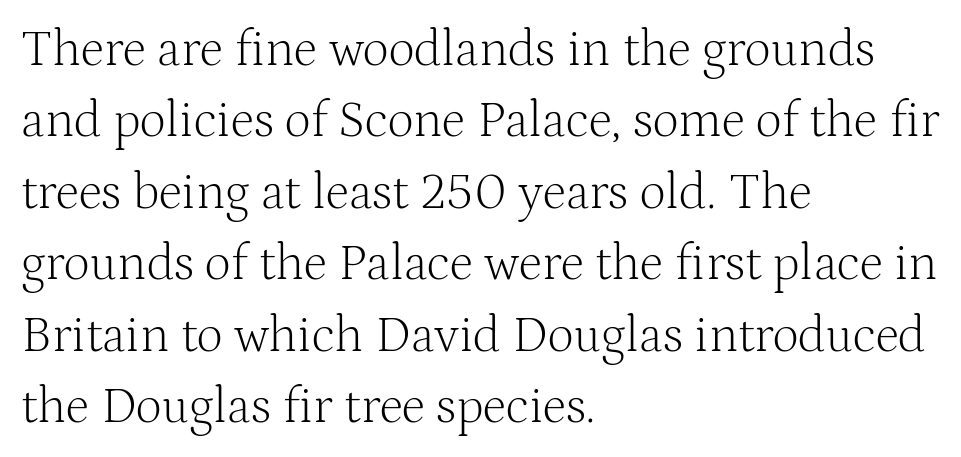
Proportional: the letters do not fall into vertical columns. What kind of face is this? One with serifs. Layout note: lines flush left. Counters stay open thanks to moderate or lighter strokes.
